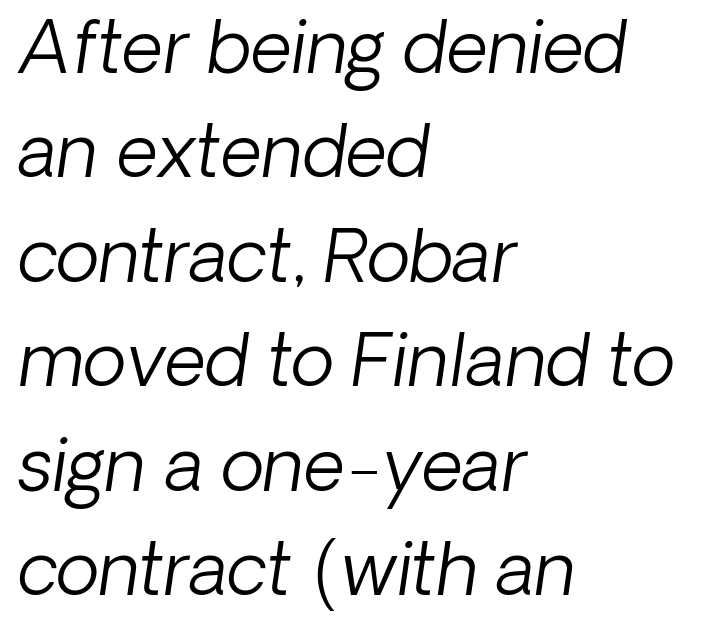
{"italic": "yes", "lean": "right", "slant_degrees": 8, "bold": "no", "weight": "light", "width": "normal", "stroke_contrast": "low", "x_height": "medium", "monospaced": "no", "underline": "no", "align": "left", "line_spacing": "normal", "line_spacing_ratio": 1.45, "letter_spacing": "normal", "letter_spacing_em": 0.0, "glyph_px": 72}
